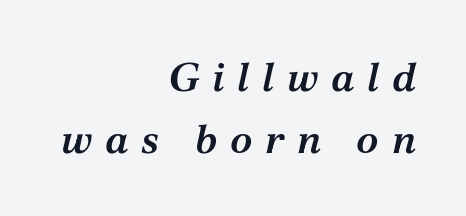
Is the block centered? No — it sits flush against the right margin. The type is letterspaced generously, with wide tracking. Is the type bold? Partly — it's a semibold, heavier than regular but not fully bold. Leading matches the norm, producing a regular column. It's the slanting kind of type. This rendering employs a face with finishing strokes, i.e., a serif.
